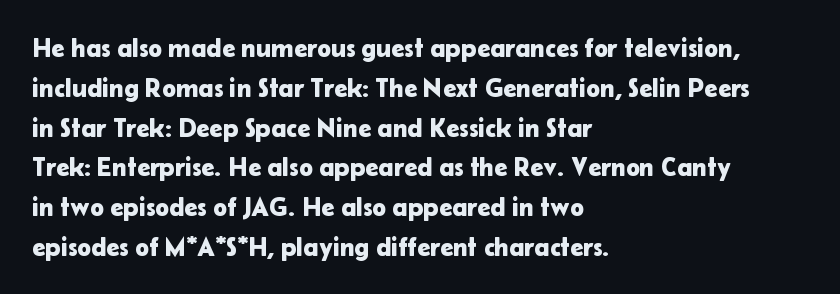
Q: Is the text italic (slanted)? A: No, it is upright.
Q: Is the text underlined? A: No.
Q: How is the paragraph aligned? A: Left-aligned.
Q: Is the spacing between letters normal or unusually wide? A: Normal.
Q: Is the spacing between lines tight, normal or loose? A: Normal.
